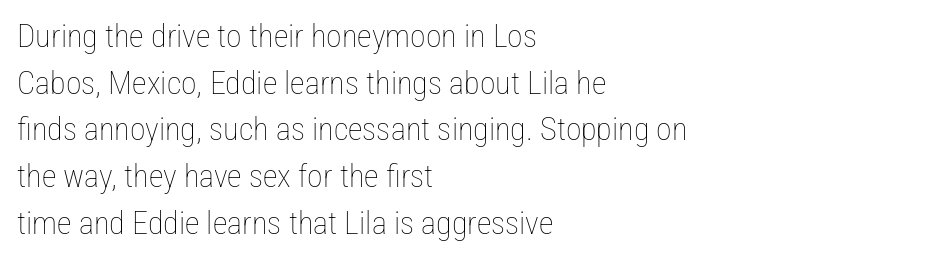
Q: Is the text bold? A: No.
Q: Is the text italic (slanted)? A: No, it is upright.
Q: Is the text underlined? A: No.
Q: How is the paragraph aligned? A: Left-aligned.
Q: Is the spacing between letters normal or unusually wide? A: Normal.
Q: Is the spacing between lines tight, normal or loose? A: Normal.
Q: Width (condensed, normal, or wide)? A: Condensed.
Q: Stroke contrast? A: Low.
Q: x-height? A: Medium.
Q: Monospaced? A: No.
